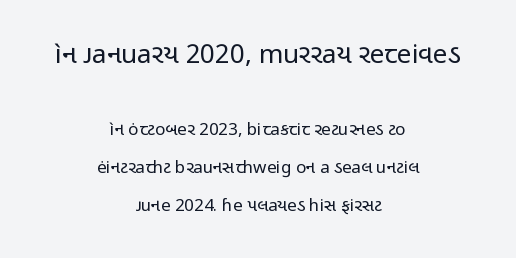
Q: Is the text bold? A: No.
Q: Is the text italic (slanted)? A: No, it is upright.
Q: Is the text underlined? A: No.
Q: How is the paragraph aligned? A: Centered.
Q: Is the spacing between letters normal or unusually wide? A: Normal.
Q: Is the spacing between lines tight, normal or loose? A: Loose.
Q: Which block of text is set in a larger size, the first (top) or the second (bottom)? A: The first (top) one.
